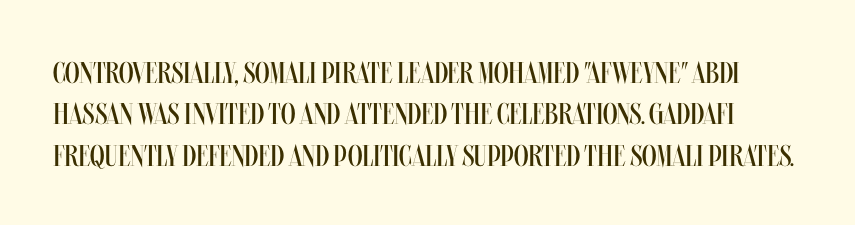
The image shows 30 px regular-weight, condensed type, upright; set normal line spacing (1.38x), normal letter spacing, not underlined; medium stroke contrast and a large x-height.
